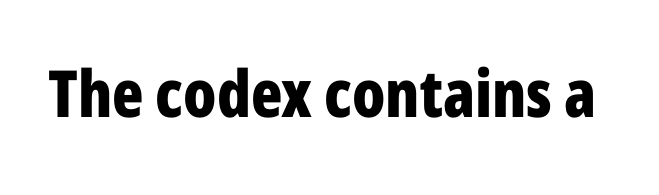
This sample uses a sans-serif face. Honestly, there is no underline to notice here at all. Proportional: the letters do not fall into vertical columns. How heavy is the stroke? Heavy — this is a bold. Vertical strokes here are truly vertical.
